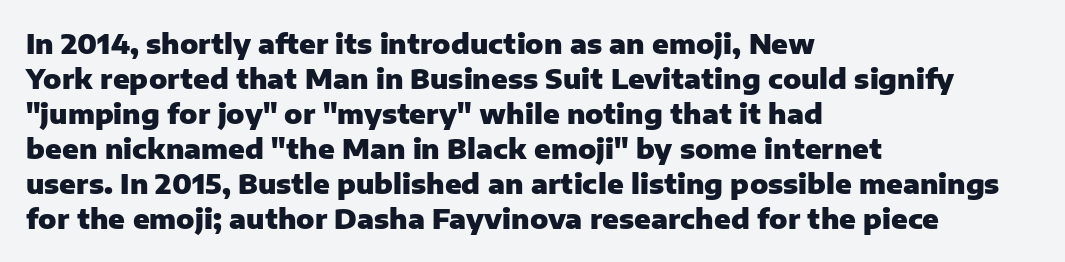
The image shows 27 px bold type, upright; set left-aligned, normal line spacing (1.3x), normal letter spacing, not underlined.
